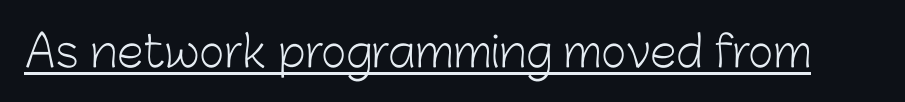
Q: Is the text bold? A: No.
Q: Is the text italic (slanted)? A: No, it is upright.
Q: Is the typeface a serif or a sans-serif typeface? A: Sans-serif.
Q: Is the text underlined? A: Yes.
Q: Is the spacing between letters normal or unusually wide? A: Normal.
Q: Width (condensed, normal, or wide)? A: Normal.
Q: Stroke contrast? A: Low.
Q: x-height? A: Medium.
Q: Monospaced? A: No.
